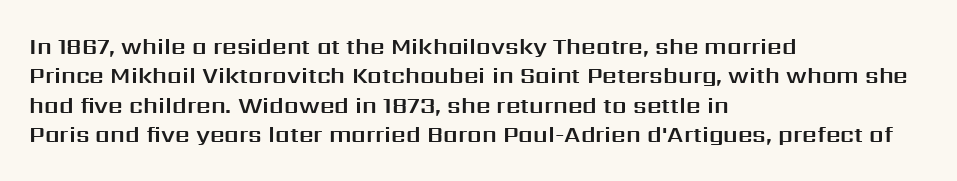
The image shows 23 px text type, upright; set left-aligned, normal line spacing (1.28x), normal letter spacing, not underlined.
